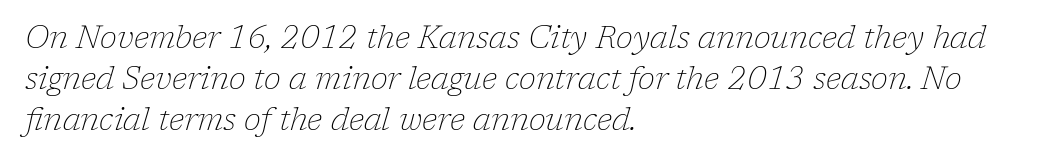
The image shows 31 px thin serif type, italic (leaning right); set left-aligned, normal line spacing (1.32x), normal letter spacing, not underlined; low stroke contrast and a medium x-height.
